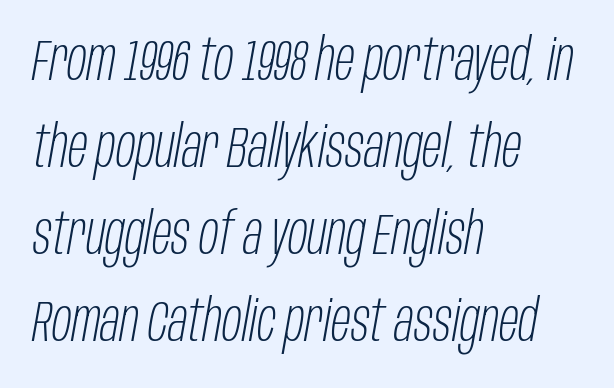
The image shows 58 px light, condensed type, italic (leaning right); set left-aligned, normal line spacing (1.5x), normal letter spacing, not underlined; low stroke contrast and a large x-height.
